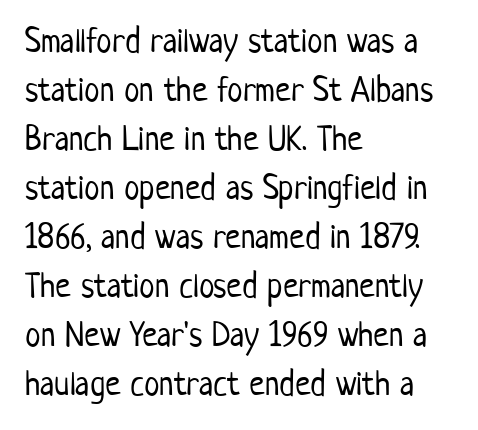
This sample is left-justified, so line endings fall wherever the words run out. A typesetter would call this leading conventional body-copy spacing. The font sits on the lighter half of the weight spectrum, regular included. Underlining? Definitely not there. Letterform terminals end flat and unadorned throughout the passage. Is this a fixed-width face? No — the glyphs have proportional, varying widths.
